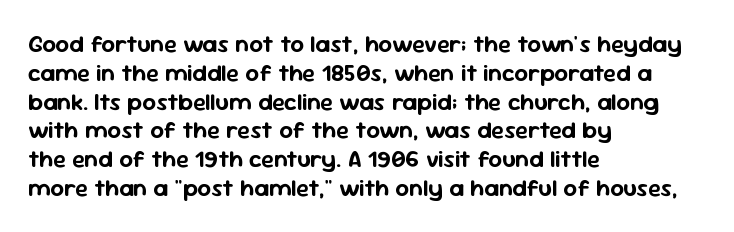
In CSS terms this would be text-align: left. The letters stand upright; this is a roman face. Underlining? Definitely not there. These lines keep a tight, regular rhythm from letter to letter.
